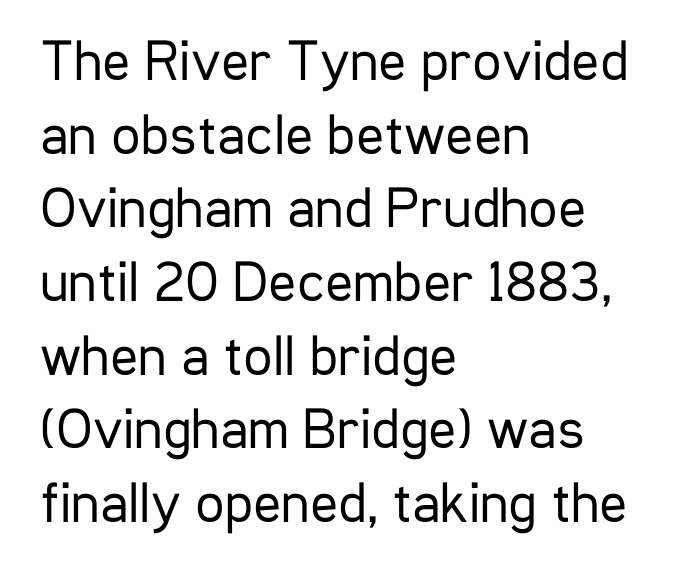
{"serif": "no", "italic": "no", "bold": "no", "weight": "regular", "width": "condensed", "stroke_contrast": "low", "x_height": "medium", "monospaced": "no", "underline": "no", "align": "left", "line_spacing": "normal", "line_spacing_ratio": 1.27, "letter_spacing": "normal", "letter_spacing_em": 0.0, "glyph_px": 58}
